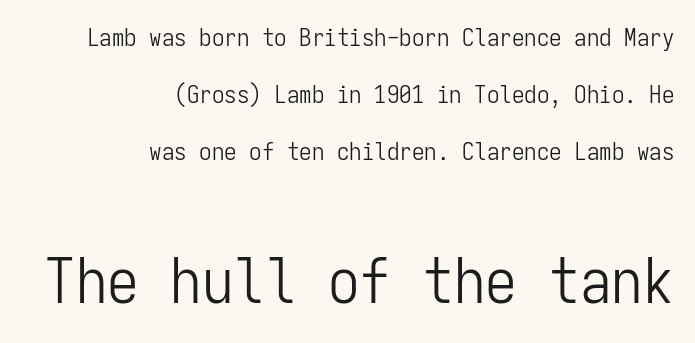
The image shows 63 px light, condensed sans-serif type, upright, monospaced; set right-aligned, loose line spacing (2.28x), normal letter spacing, not underlined; the second (bottom) block is 2.52x larger; low stroke contrast and a medium x-height.
